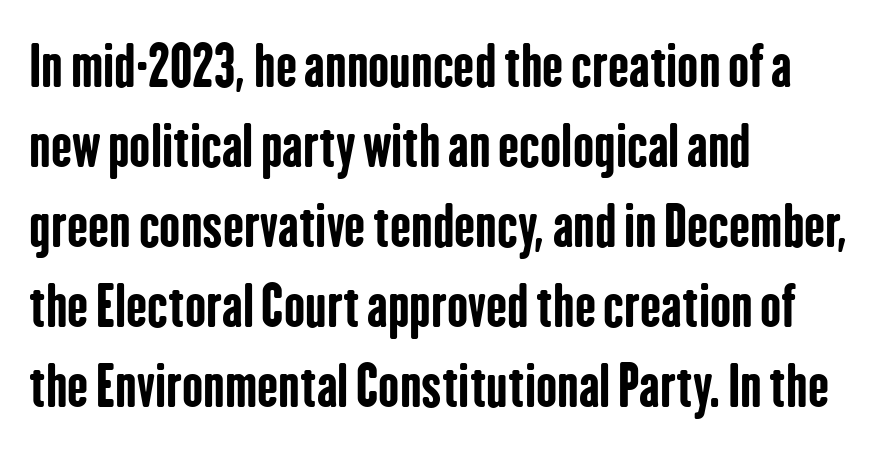
Q: Is the text bold? A: Yes.
Q: Is the text italic (slanted)? A: No, it is upright.
Q: Is the typeface a serif or a sans-serif typeface? A: Sans-serif.
Q: Is the text underlined? A: No.
Q: How is the paragraph aligned? A: Left-aligned.
Q: Is the spacing between letters normal or unusually wide? A: Normal.
Q: Is the spacing between lines tight, normal or loose? A: Normal.
Q: Width (condensed, normal, or wide)? A: Condensed.
Q: Stroke contrast? A: Low.
Q: x-height? A: Medium.
Q: Monospaced? A: No.
